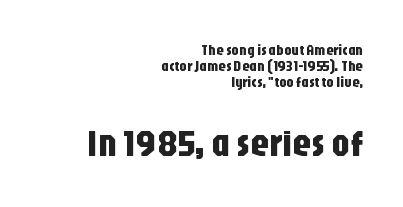
Q: Is the text italic (slanted)? A: No, it is upright.
Q: Is the typeface a serif or a sans-serif typeface? A: Sans-serif.
Q: Is the text underlined? A: No.
Q: How is the paragraph aligned? A: Right-aligned.
Q: Is the spacing between letters normal or unusually wide? A: Normal.
Q: Is the spacing between lines tight, normal or loose? A: Tight.
Q: Which block of text is set in a larger size, the first (top) or the second (bottom)? A: The second (bottom) one.
Q: Width (condensed, normal, or wide)? A: Condensed.
Q: Stroke contrast? A: Low.
Q: x-height? A: Large.
Q: Monospaced? A: No.
